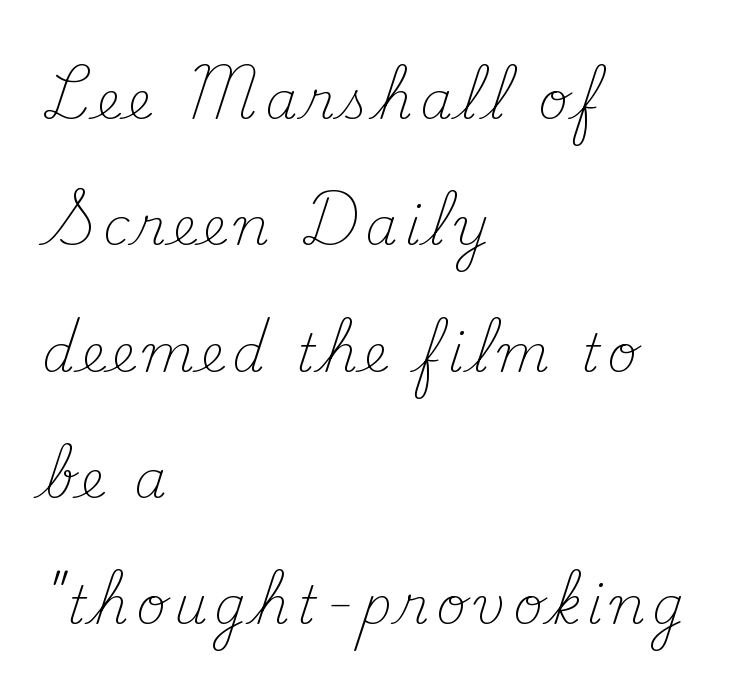
The specimen omits any rule beneath the text block's lines. Are there feet on the stems? There are — it's a serif. Looks like regular typesetting: each glyph gets only the width it needs. Does the leading feel generous? Absolutely, it's lavish.
